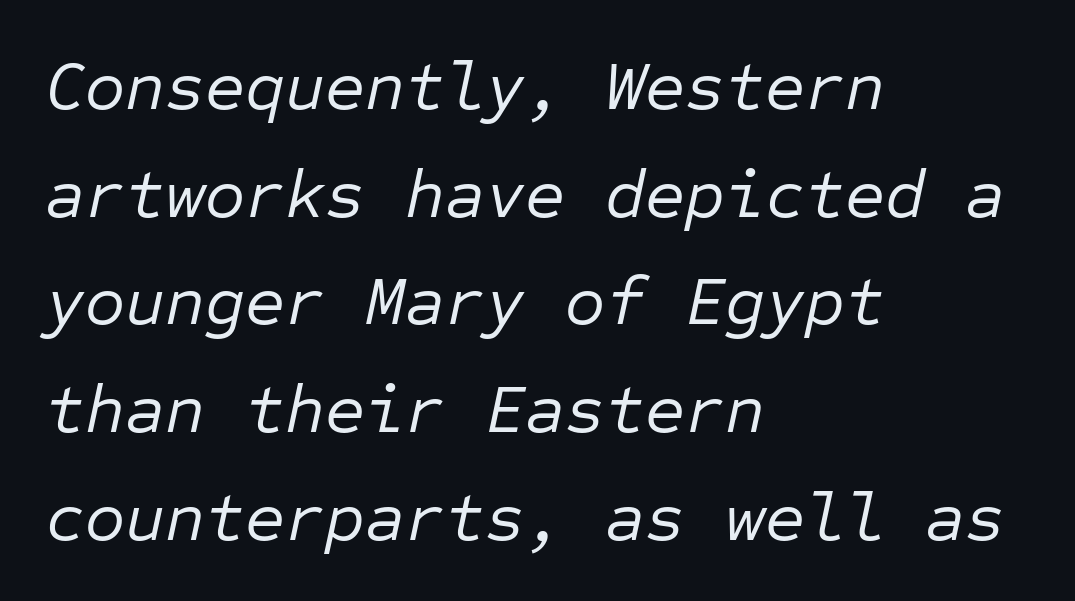
The passage shown is typed in a monospace face where columns stay perfectly aligned. The characters are drawn with everyday or finer stroke widths. Regular leading. Has an underline been added? It has not. Words appear dense and cohesive because spacing is normal. In CSS terms this would be text-align: left.
